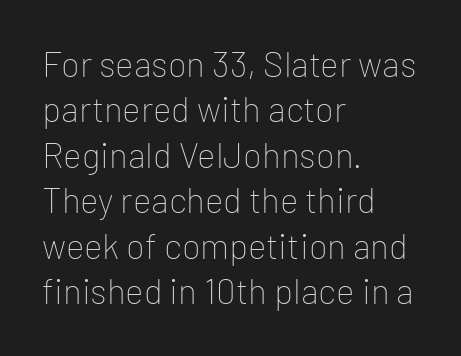
The image shows 35 px thin sans-serif type, upright; set left-aligned, normal line spacing (1.3x), normal letter spacing, not underlined; low stroke contrast and a medium x-height.
